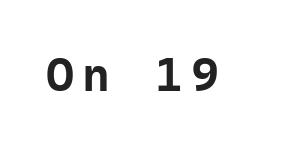
Bare-footed words on every line. Strokes here are thick enough to call this a true bold. Designer's note — italics off, roman on. Is this a fixed-width face? Yes — each glyph sits in an identical cell. Type style note: lacks serifs.
